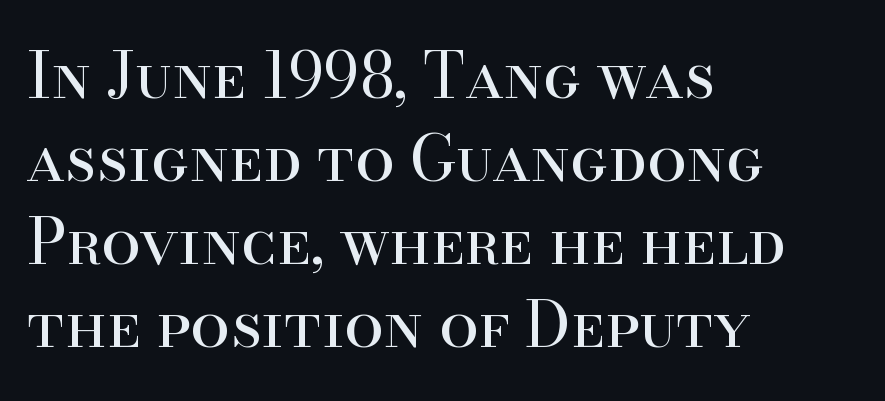
The image shows 63 px regular-weight serif type, upright; set left-aligned, normal line spacing (1.32x), normal letter spacing, not underlined; high stroke contrast and a small x-height.
